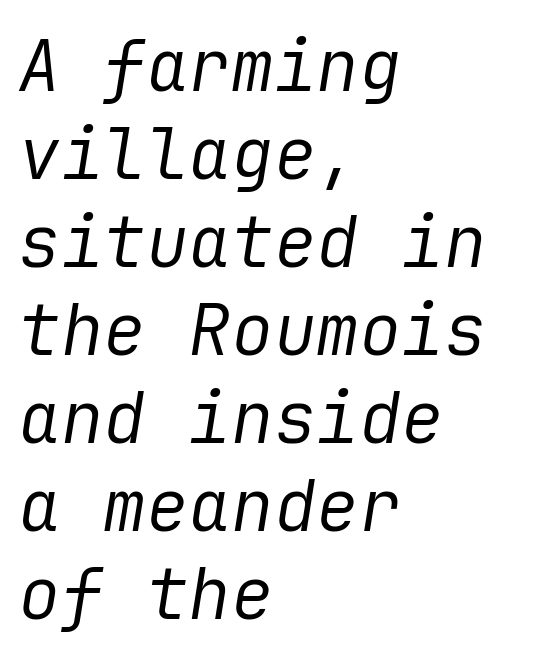
{"italic": "yes", "lean": "right", "slant_degrees": 9, "bold": "no", "weight": "regular", "width": "normal", "stroke_contrast": "low", "x_height": "medium", "underline": "no", "align": "left", "line_spacing_ratio": 1.24, "letter_spacing": "normal", "letter_spacing_em": 0.0, "glyph_px": 71}
